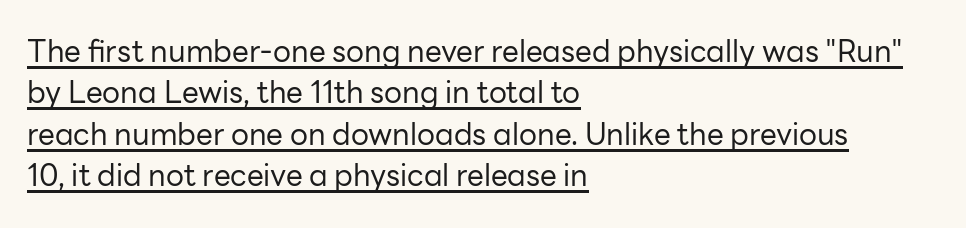
A baseline rule has been typeset under these characters. Weight: regular or lighter. Tall strokes in this sample are plumb rather than angled. The rendering keeps characters at their native spacing.
